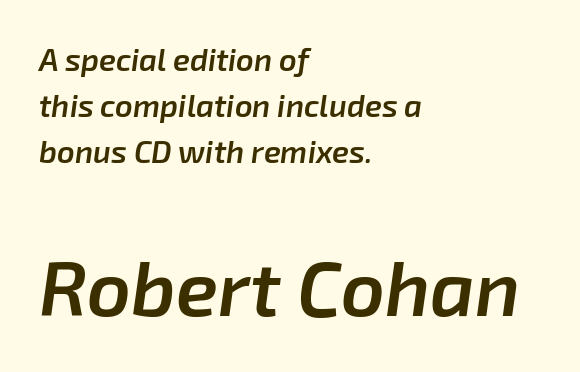
Q: Is the text bold? A: Semi-bold.
Q: Is the text italic (slanted)? A: Yes, it leans right by about 8 degrees.
Q: Is the text underlined? A: No.
Q: How is the paragraph aligned? A: Left-aligned.
Q: Is the spacing between letters normal or unusually wide? A: Normal.
Q: Is the spacing between lines tight, normal or loose? A: Normal.
Q: Which block of text is set in a larger size, the first (top) or the second (bottom)? A: The second (bottom) one.
Q: Width (condensed, normal, or wide)? A: Normal.
Q: Stroke contrast? A: Low.
Q: x-height? A: Medium.
Q: Monospaced? A: No.
